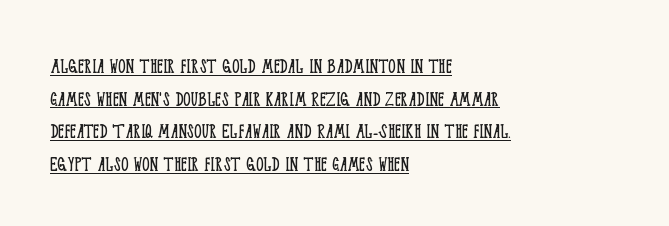
{"italic": "no", "bold": "no", "underline": "yes", "align": "left", "line_spacing": "normal", "line_spacing_ratio": 1.42, "letter_spacing": "normal", "letter_spacing_em": 0.0, "glyph_px": 23}
